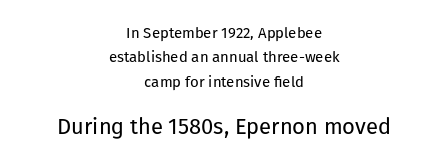
Q: Is the text bold? A: No.
Q: Is the text italic (slanted)? A: No, it is upright.
Q: Is the text underlined? A: No.
Q: How is the paragraph aligned? A: Centered.
Q: Is the spacing between letters normal or unusually wide? A: Normal.
Q: Is the spacing between lines tight, normal or loose? A: Normal.
Q: Which block of text is set in a larger size, the first (top) or the second (bottom)? A: The second (bottom) one.
